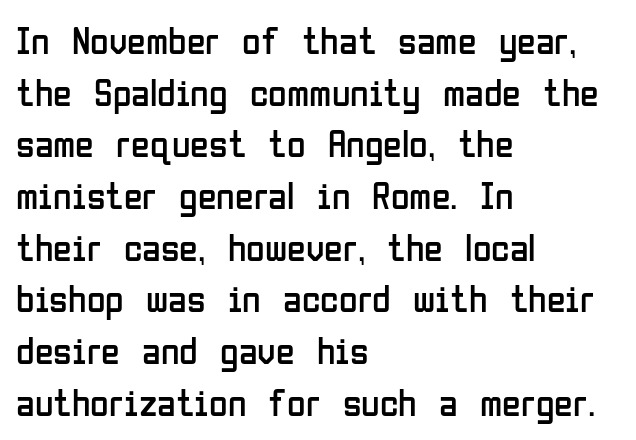
Q: Is the text bold? A: No.
Q: Is the text italic (slanted)? A: No, it is upright.
Q: Is the typeface a serif or a sans-serif typeface? A: Sans-serif.
Q: Is the text underlined? A: No.
Q: How is the paragraph aligned? A: Left-aligned.
Q: Is the spacing between letters normal or unusually wide? A: Normal.
Q: Is the spacing between lines tight, normal or loose? A: Normal.
Q: Width (condensed, normal, or wide)? A: Condensed.
Q: Stroke contrast? A: Low.
Q: x-height? A: Medium.
Q: Monospaced? A: No.
